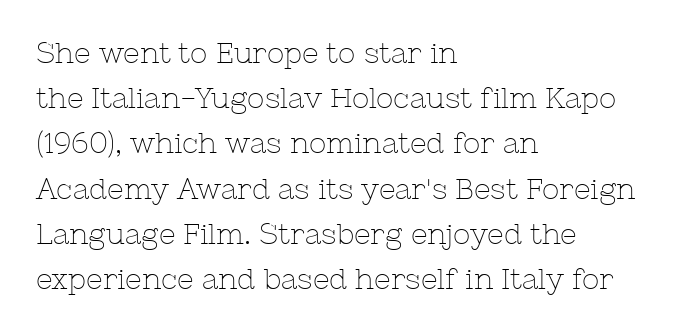
The image shows 29 px thin serif type, upright; set left-aligned, normal line spacing (1.56x), normal letter spacing, not underlined; low stroke contrast and a medium x-height.
